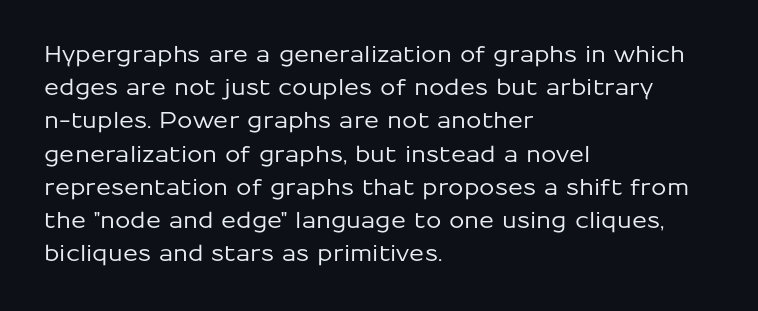
These lines keep a tight, regular rhythm from letter to letter. Vertical spacing — default. No word sits above an underline. The setting favours the left margin, as ordinary paragraphs usually do. The font's upright variant was chosen for this text.
